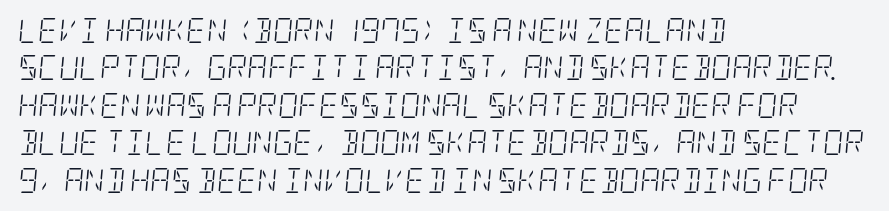
No extra ink here — the face is not bold. Where is the straight margin? On the left. These lines were composed using italics. The passage shown stacks its lines at a standard gap. Only glyphs here, with clear space below each row.
